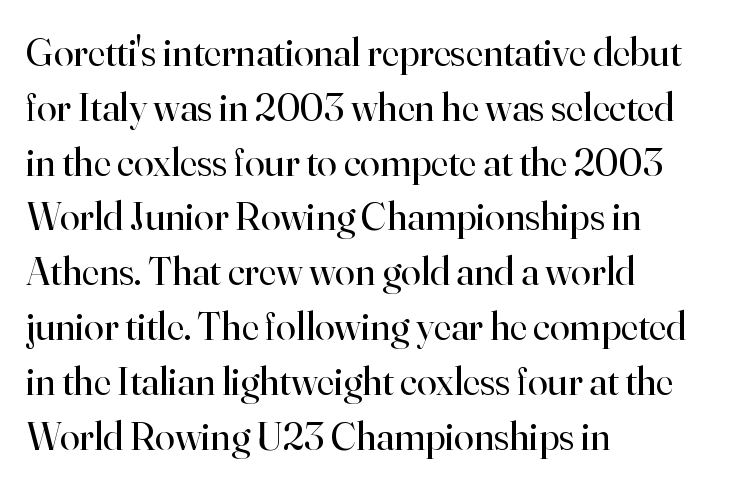
The passage shown is typed in a proportional face where columns would drift. How are the letters spaced? Ordinarily, with no added tracking. This sample uses an upright cut, with every glyph sitting square on the baseline. A normal amount of white space separates one row of letters from the next.
